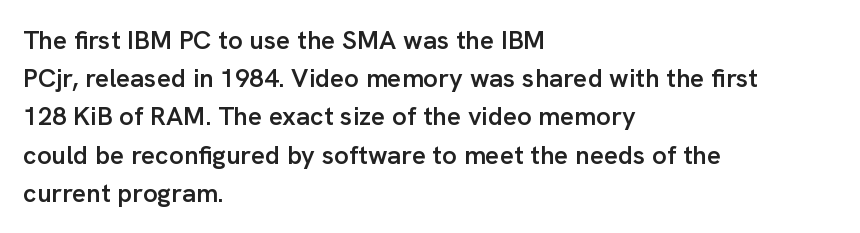
{"italic": "no", "bold": "semi", "underline": "no", "align": "left", "line_spacing": "normal", "line_spacing_ratio": 1.47, "letter_spacing": "normal", "letter_spacing_em": 0.0, "glyph_px": 26}
